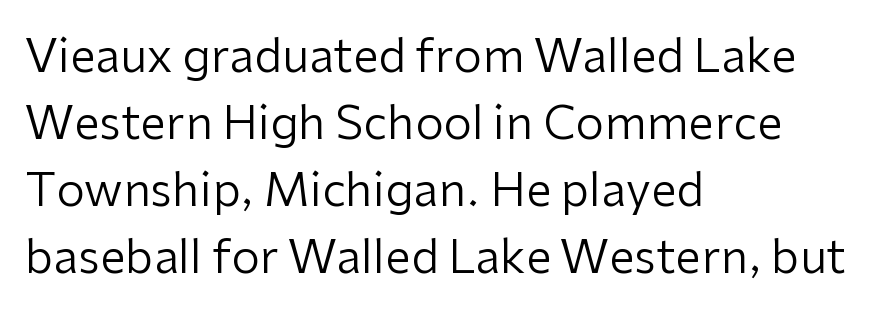
In terms of letterspacing, this is plain default setting. The rendering uses natural spacing where letterforms have individual widths. Summary of weight: not heavy and not bold. Each letter's strokes conclude bluntly, with no projecting serifs.
